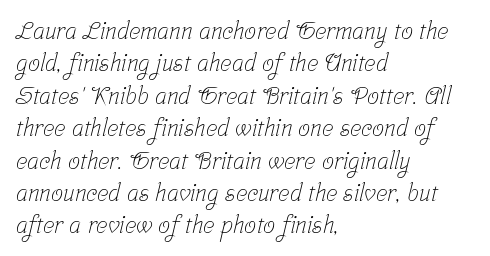
The image shows 24 px text type; set left-aligned, normal line spacing (1.35x), normal letter spacing, not underlined.
